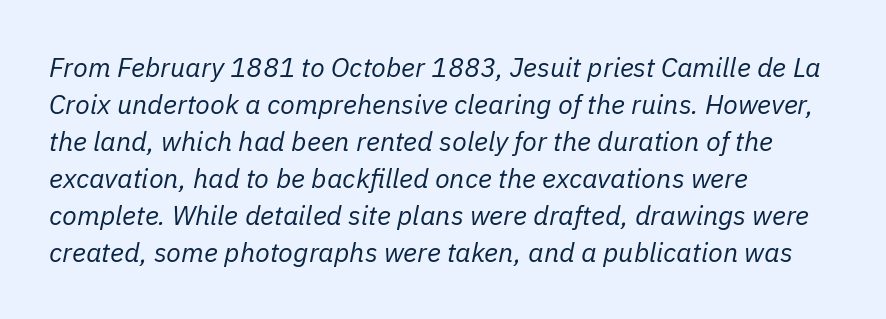
This rendering uses left alignment, leaving the right contour irregular. The type is set solid horizontally, with unmodified tracking. Compared with a typical body face, this is equally light or lighter still. The foot of each line stays bare and open. Looking at the ascenders, they clearly lean.
